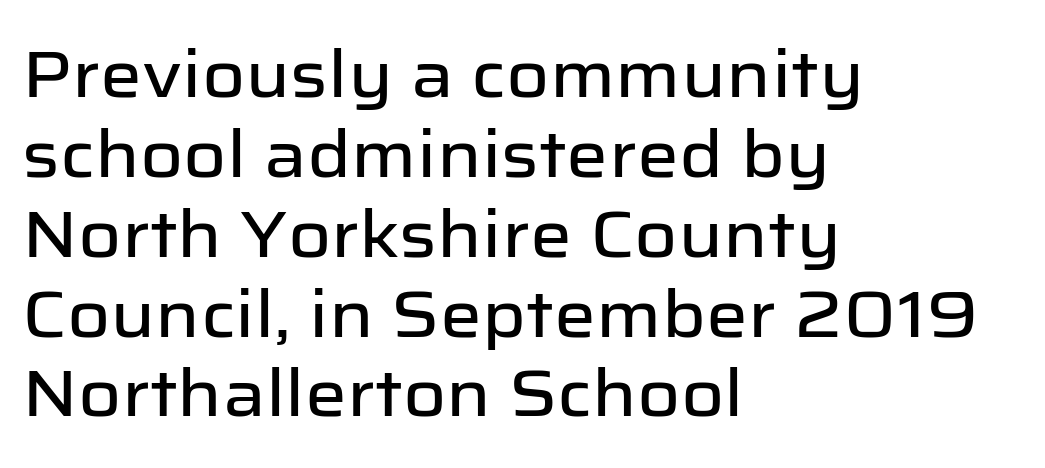
{"serif": "no", "italic": "no", "width": "normal", "stroke_contrast": "low", "x_height": "medium", "monospaced": "no", "underline": "no", "align": "left", "line_spacing_ratio": 1.21, "letter_spacing": "normal", "letter_spacing_em": 0.0, "glyph_px": 66}
